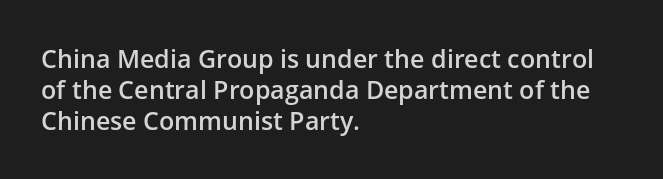
Q: Is the text bold? A: Semi-bold.
Q: Is the text italic (slanted)? A: No, it is upright.
Q: Is the text underlined? A: No.
Q: How is the paragraph aligned? A: Left-aligned.
Q: Is the spacing between letters normal or unusually wide? A: Normal.
